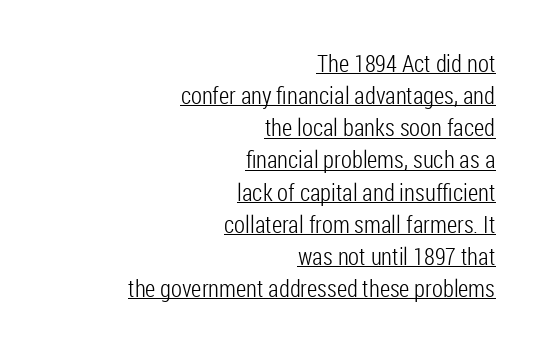
Underlining? Definitely there. The font is comparable to plain body text, perhaps lighter. Leftover space on each line is placed entirely before the opening word. Vertical strokes here are truly vertical. Evenly set lines give the paragraph a standard silhouette. Does extra space separate the letters? No, they use regular spacing.
